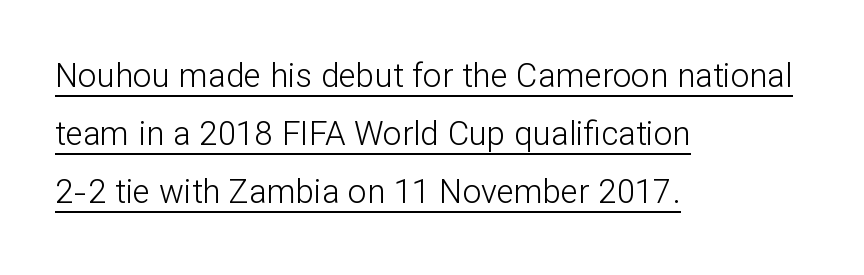
The cut favours lightness, reaching ordinary text weight at its darkest. The face used here is proportionally spaced, like ordinary book or web type. Typographically, this falls in the sans-serif category. The sample's only ornament is a line tracing under the words. Inter-character spacing is left at the font's built-in metrics.
